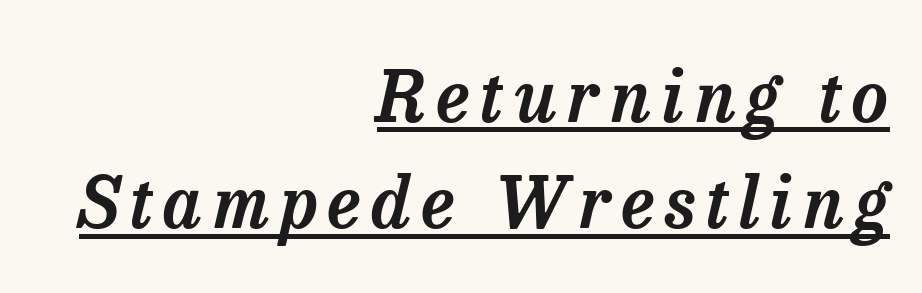
The image shows 71 px serif type, italic (leaning right); set right-aligned, normal line spacing (1.5x), underlined; low stroke contrast and a medium x-height.
